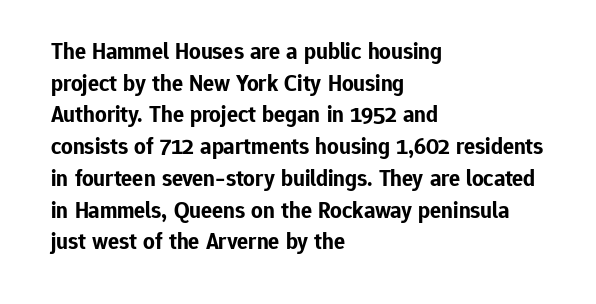
{"italic": "no", "bold": "yes", "underline": "no", "align": "left", "line_spacing": "normal", "line_spacing_ratio": 1.38, "letter_spacing": "normal", "letter_spacing_em": 0.0, "glyph_px": 23}
